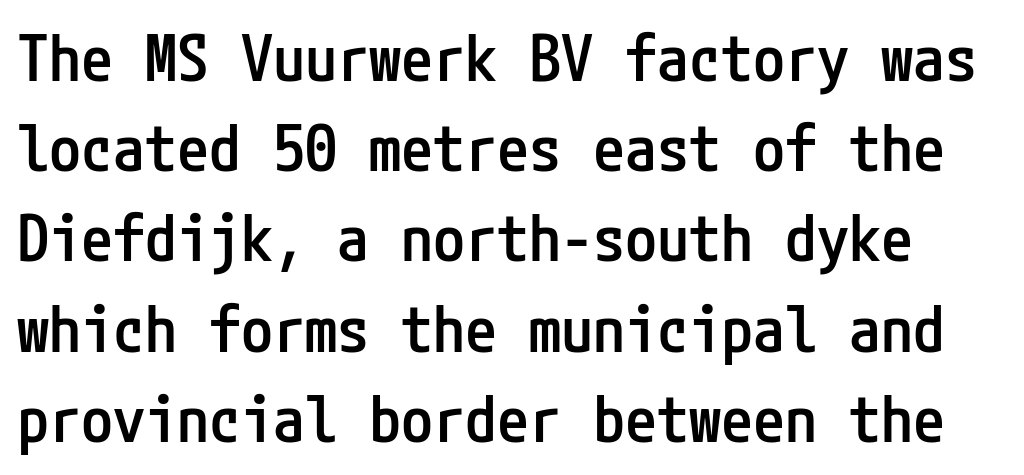
{"serif": "no", "italic": "no", "bold": "semi", "weight": "semibold", "width": "condensed", "stroke_contrast": "low", "x_height": "medium", "underline": "no", "line_spacing": "normal", "line_spacing_ratio": 1.41, "letter_spacing": "normal", "letter_spacing_em": 0.0, "glyph_px": 64}
